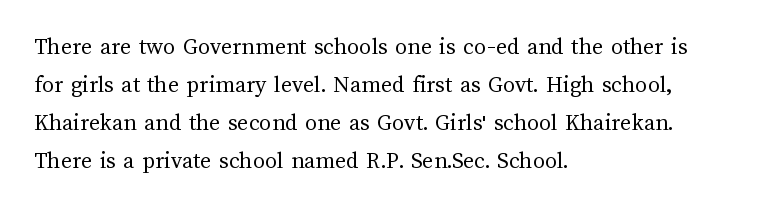
The image shows 24 px text type, upright; set left-aligned, normal line spacing (1.58x), normal letter spacing, not underlined.
